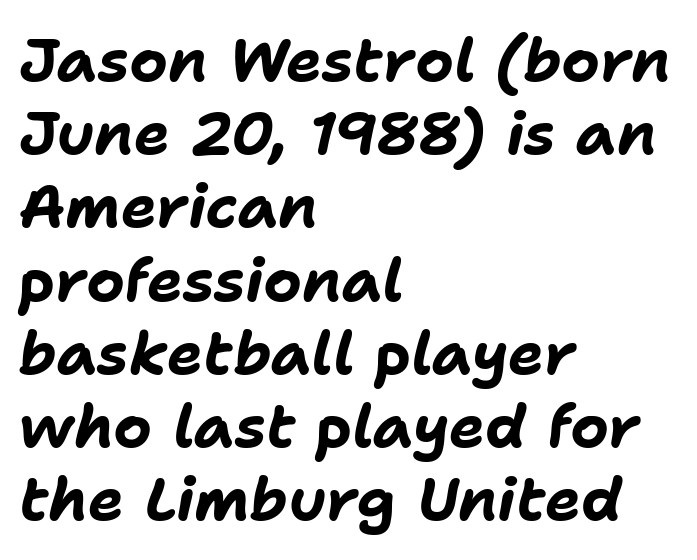
Q: Is the text bold? A: Yes.
Q: Is the text italic (slanted)? A: Yes, it leans right by about 11 degrees.
Q: Is the text underlined? A: No.
Q: How is the paragraph aligned? A: Left-aligned.
Q: Is the spacing between letters normal or unusually wide? A: Normal.
Q: Width (condensed, normal, or wide)? A: Normal.
Q: Stroke contrast? A: Low.
Q: x-height? A: Medium.
Q: Monospaced? A: No.
